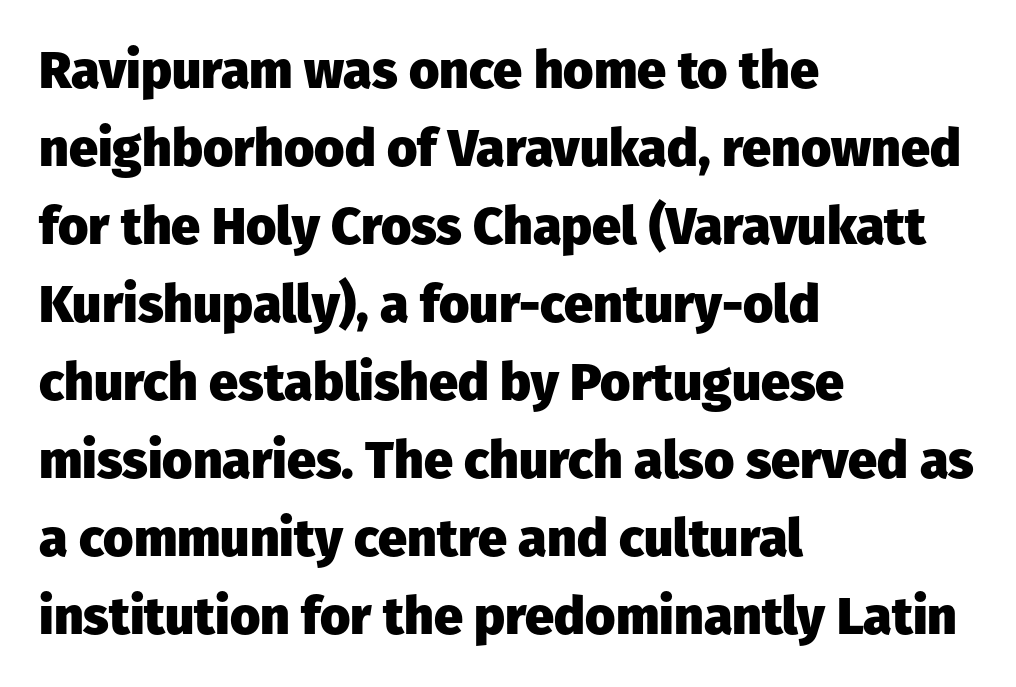
Which margin do the lines hug? The left one — the right edge is uneven. Caption: standard tracking, unaltered. The text was rendered using a sans face with plain stroke endings. Clear beneath every line of the passage. Nope, not italic — everything's standing straight. The rendering uses a bold face; every stroke is thick and dark.
